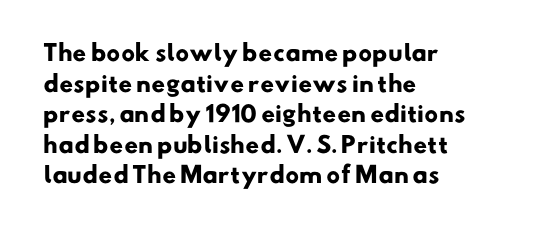
Which margin do the lines hug? The left one — the right edge is uneven. Default kerning and tracking; the words read as compact shapes. The foot of each line stays bare and open. Baseline-to-baseline distance is the conventional proportion of letter height.
